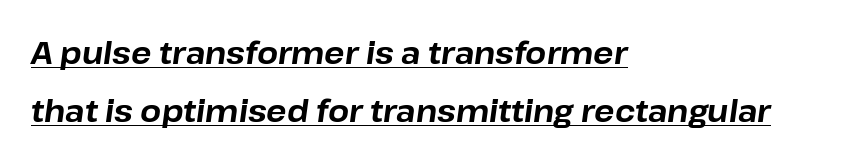
This block would shrink considerably if given ordinary leading; it's expanded now. The whole block is typeset with a tilt. Reading down the block, your eye returns to a fixed left position each line. These lines are rendered in a variable-pitch font. Bold? Absolutely — the strokes are thick and heavy. The specimen includes a rule beneath the text block's lines.
